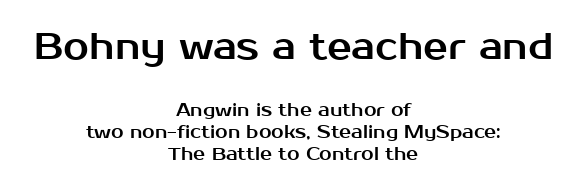
{"serif": "no", "italic": "no", "width": "normal", "stroke_contrast": "medium", "x_height": "medium", "monospaced": "no", "underline": "no", "align": "center", "line_spacing_ratio": 1.22, "letter_spacing": "normal", "letter_spacing_em": 0.0, "larger_block": "first", "size_ratio": 2.06, "glyph_px": 37}
